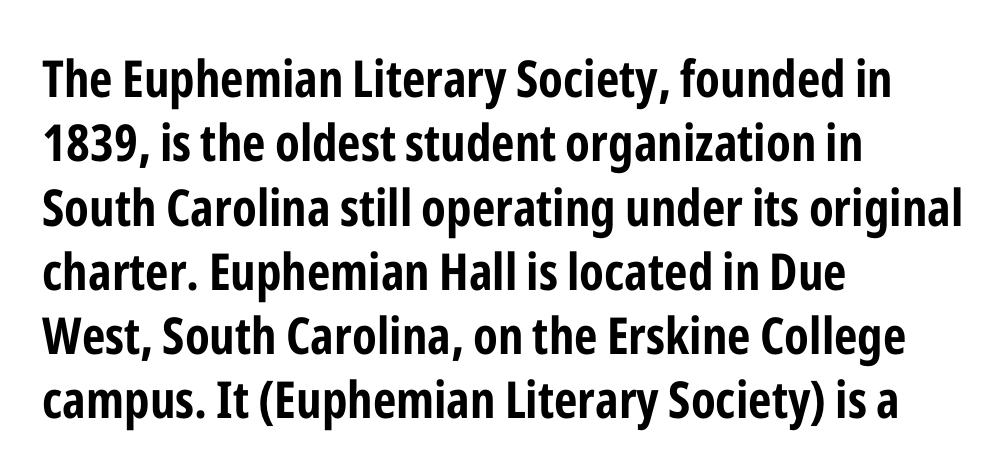
Q: Is the text bold? A: Yes.
Q: Is the text italic (slanted)? A: No, it is upright.
Q: Is the typeface a serif or a sans-serif typeface? A: Sans-serif.
Q: Is the text underlined? A: No.
Q: How is the paragraph aligned? A: Left-aligned.
Q: Is the spacing between letters normal or unusually wide? A: Normal.
Q: Is the spacing between lines tight, normal or loose? A: Normal.
Q: Width (condensed, normal, or wide)? A: Condensed.
Q: Stroke contrast? A: Low.
Q: x-height? A: Medium.
Q: Monospaced? A: No.
